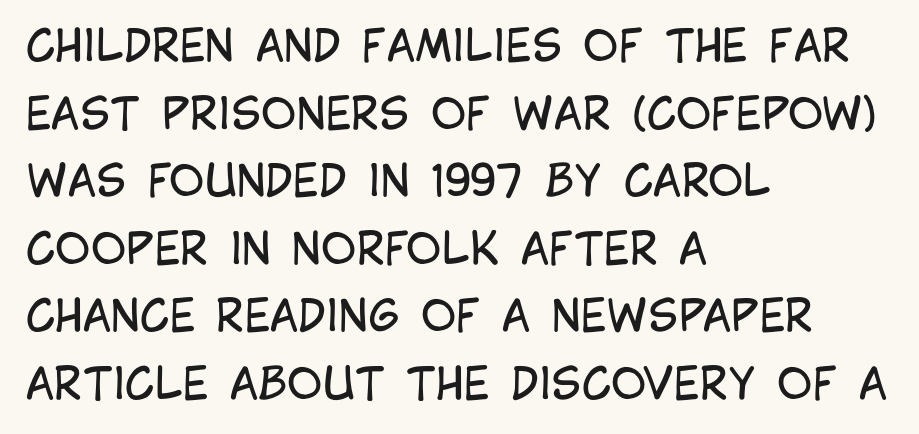
{"serif": "no", "italic": "no", "bold": "no", "weight": "regular", "width": "condensed", "stroke_contrast": "low", "x_height": "large", "monospaced": "no", "underline": "no", "align": "left", "line_spacing": "normal", "line_spacing_ratio": 1.57, "letter_spacing": "normal", "letter_spacing_em": 0.0, "glyph_px": 43}
